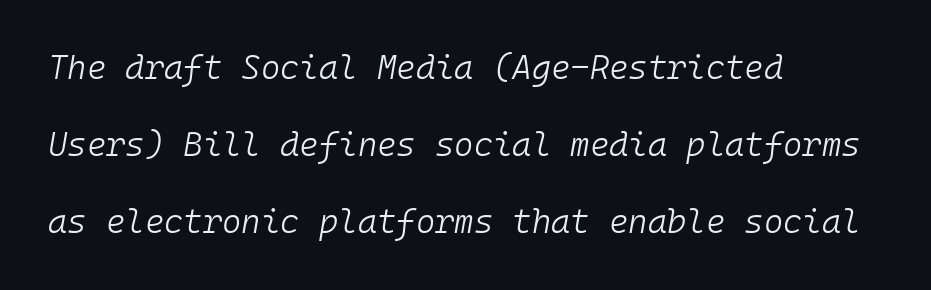
The words here are not underlined. In CSS terms this would be text-align: left. Airy leading. The whole block is typeset with a tilt. These lines keep a tight, regular rhythm from letter to letter.
